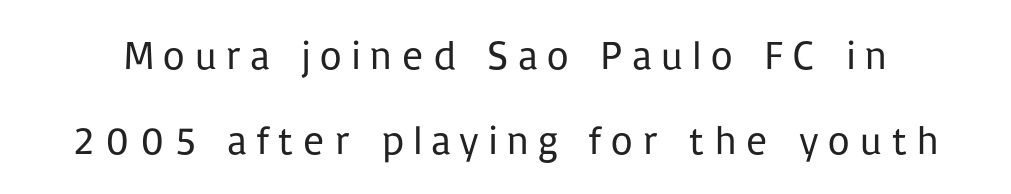
Q: Is the text bold? A: No.
Q: Is the text italic (slanted)? A: No, it is upright.
Q: Is the typeface a serif or a sans-serif typeface? A: Sans-serif.
Q: Is the text underlined? A: No.
Q: Is the spacing between letters normal or unusually wide? A: Unusually wide.
Q: Is the spacing between lines tight, normal or loose? A: Loose.
Q: Width (condensed, normal, or wide)? A: Normal.
Q: Stroke contrast? A: Low.
Q: x-height? A: Medium.
Q: Monospaced? A: No.
